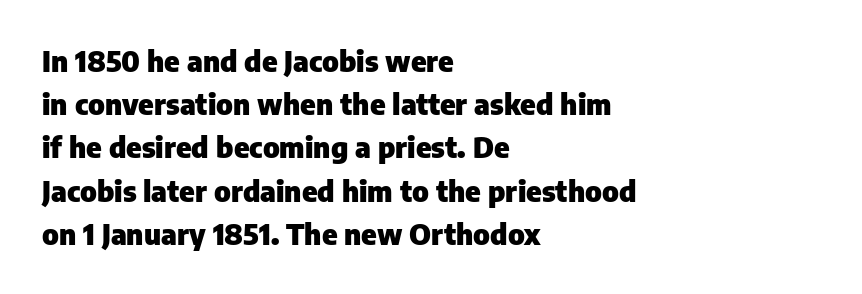
The image shows 29 px heavy sans-serif type, upright; set left-aligned, normal line spacing (1.49x), normal letter spacing, not underlined; low stroke contrast and a medium x-height.
